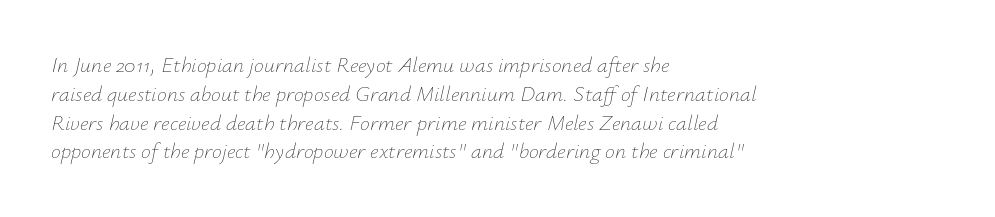
The image shows 22 px text type, italic (leaning right); set left-aligned, normal line spacing (1.31x), normal letter spacing, not underlined.
